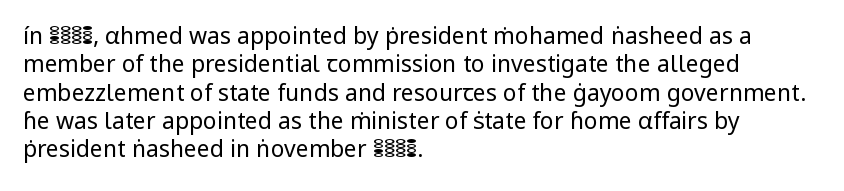
The image shows 23 px text type, upright; set left-aligned, line spacing 1.23x, normal letter spacing, not underlined.
